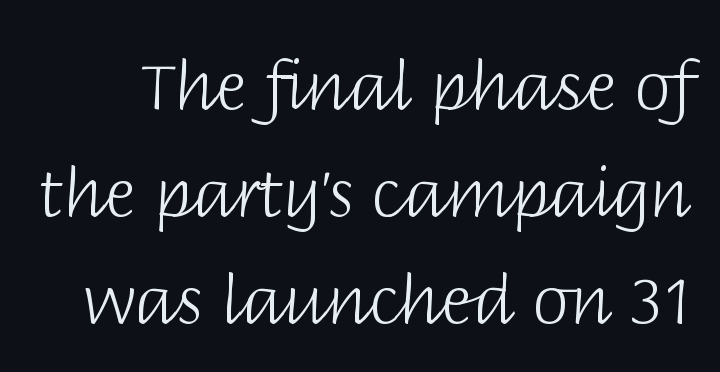
The image shows 66 px light sans-serif type, upright; set normal line spacing (1.62x), normal letter spacing, not underlined; low stroke contrast and a large x-height.
